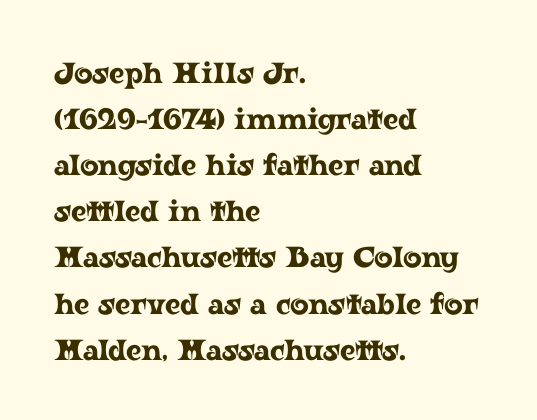
Leading matches the norm, producing a regular column. When letters stand straight like this, we call the style roman or upright. This rendering uses left alignment, leaving the right contour irregular. You could call the tracking neutral — neither tight nor loose. Varying glyph widths throughout — classic text-font behaviour. Unlike a clean sans, this face finishes its strokes with serifs.
